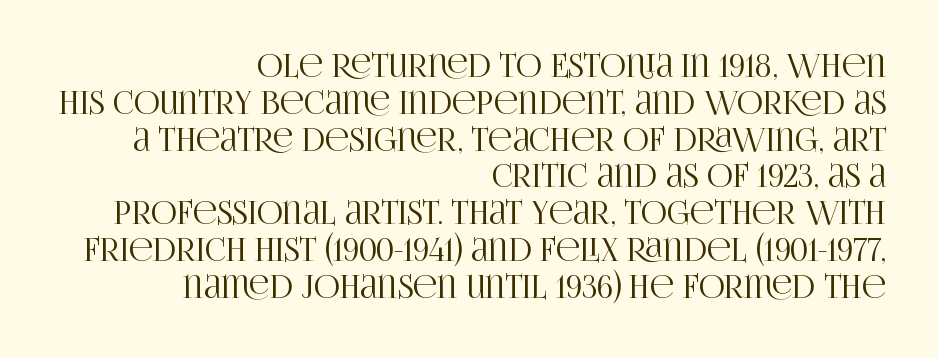
The image shows 32 px condensed serif type, upright; set right-aligned, tight line spacing (1.15x), normal letter spacing, not underlined; high stroke contrast and a large x-height.
